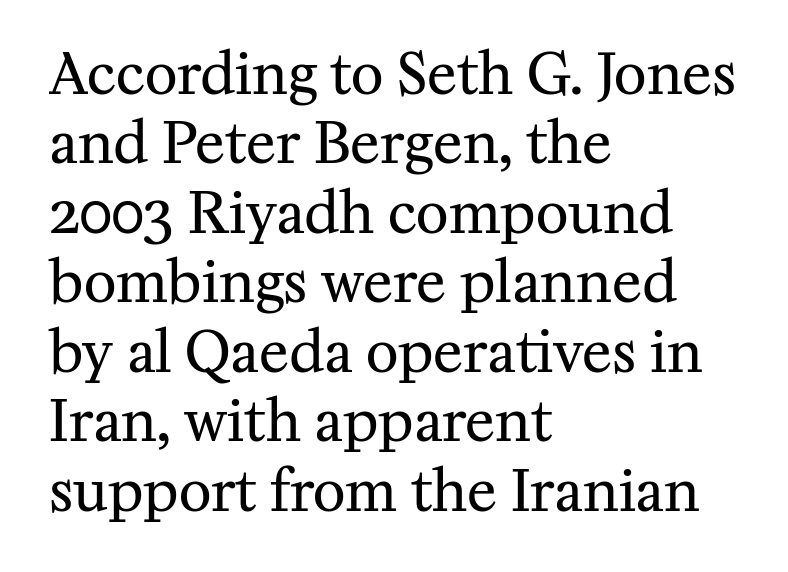
Q: Is the text bold? A: No.
Q: Is the text italic (slanted)? A: No, it is upright.
Q: Is the typeface a serif or a sans-serif typeface? A: Serif.
Q: Is the text underlined? A: No.
Q: How is the paragraph aligned? A: Left-aligned.
Q: Is the spacing between letters normal or unusually wide? A: Normal.
Q: Width (condensed, normal, or wide)? A: Normal.
Q: Stroke contrast? A: Medium.
Q: x-height? A: Medium.
Q: Monospaced? A: No.
